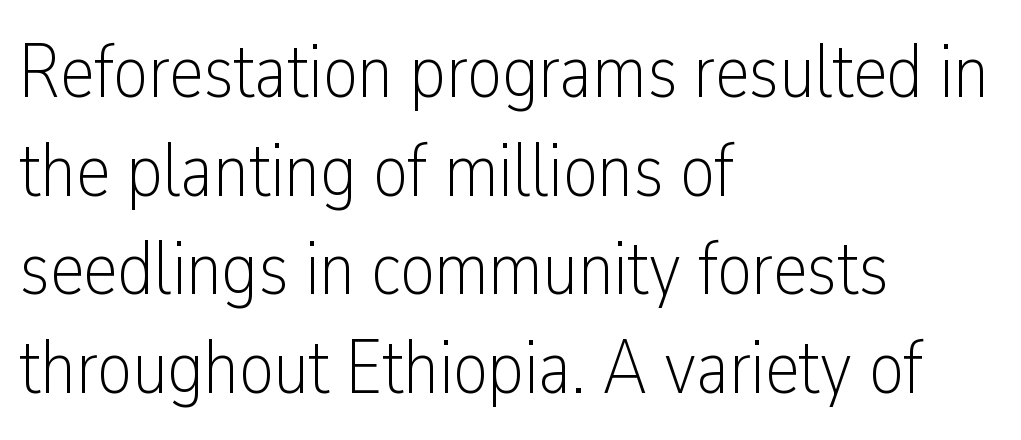
{"serif": "no", "italic": "no", "bold": "no", "weight": "light", "width": "condensed", "stroke_contrast": "low", "x_height": "medium", "monospaced": "no", "underline": "no", "align": "left", "line_spacing": "normal", "line_spacing_ratio": 1.28, "letter_spacing": "normal", "letter_spacing_em": 0.0, "glyph_px": 77}
